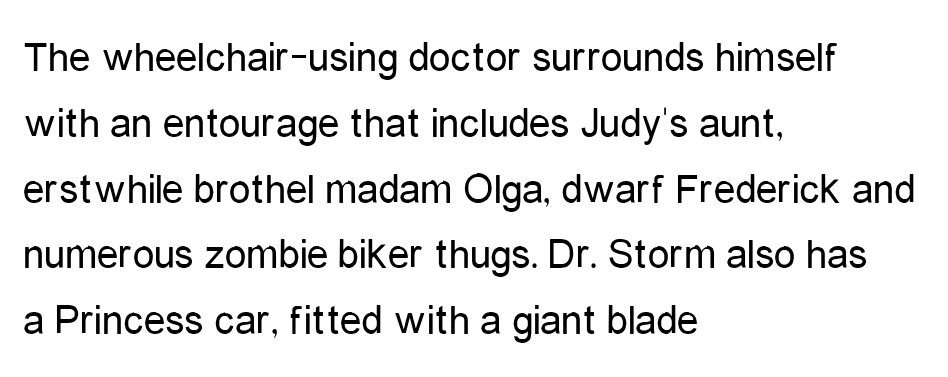
Glance below the letters and you will spot only blank space. Think of a printed novel: that variable character pitch is what you see here. The line texture is even and compact thanks to regular tracking. Typeset ragged right — the left edge is the straight one.
